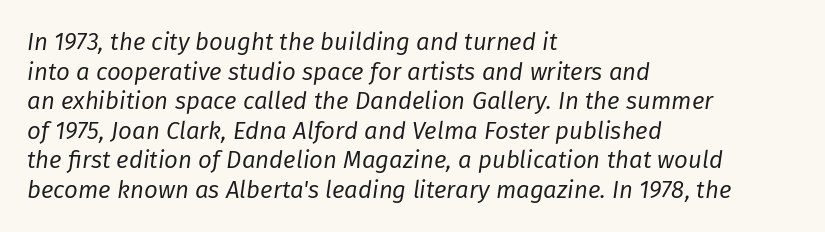
Descenders hang freely into open space. No extra tracking has been applied to these lines. The weight would be labelled regular, book, light, or lighter still. Typeset ragged right — the left edge is the straight one.
